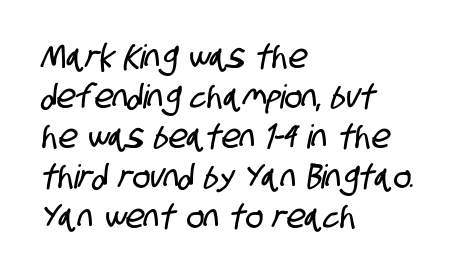
The image shows 33 px condensed sans-serif type; set left-aligned, line spacing 1.21x, normal letter spacing, not underlined; low stroke contrast and a large x-height.
